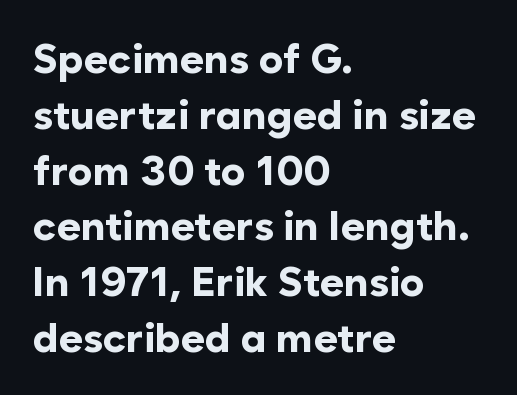
The image shows 41 px bold sans-serif type, upright; set left-aligned, normal line spacing (1.36x), normal letter spacing, not underlined; low stroke contrast and a medium x-height.
